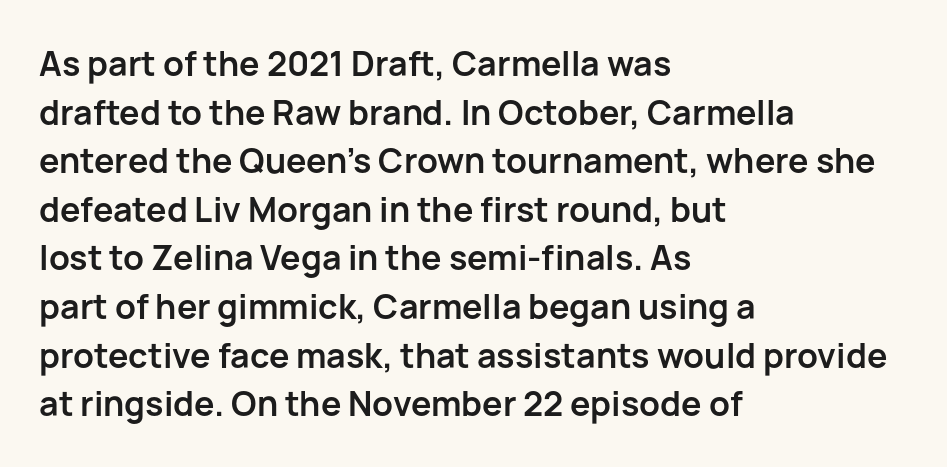
Q: Is the text bold? A: Yes.
Q: Is the text italic (slanted)? A: No, it is upright.
Q: Is the typeface a serif or a sans-serif typeface? A: Sans-serif.
Q: Is the text underlined? A: No.
Q: How is the paragraph aligned? A: Left-aligned.
Q: Is the spacing between letters normal or unusually wide? A: Normal.
Q: Is the spacing between lines tight, normal or loose? A: Normal.
Q: Width (condensed, normal, or wide)? A: Normal.
Q: Stroke contrast? A: Low.
Q: x-height? A: Medium.
Q: Monospaced? A: No.
